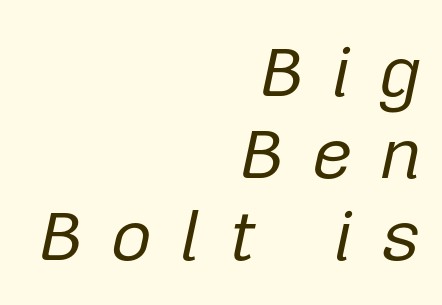
The image shows 72 px regular-weight type, italic (leaning right); set right-aligned, tight line spacing (1.14x), unusually wide letter spacing (+0.37 em), not underlined; low stroke contrast and a medium x-height.
